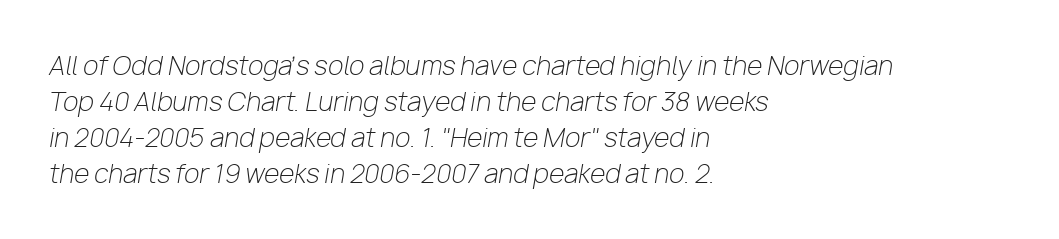
Q: Is the text bold? A: No.
Q: Is the text italic (slanted)? A: Yes, it leans right by about 10 degrees.
Q: Is the text underlined? A: No.
Q: How is the paragraph aligned? A: Left-aligned.
Q: Is the spacing between letters normal or unusually wide? A: Normal.
Q: Is the spacing between lines tight, normal or loose? A: Normal.
